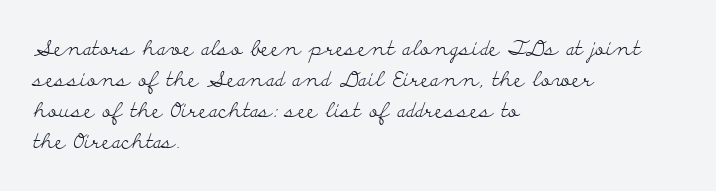
Q: Is the text bold? A: No.
Q: Is the text italic (slanted)? A: Yes.
Q: Is the text underlined? A: No.
Q: How is the paragraph aligned? A: Left-aligned.
Q: Is the spacing between letters normal or unusually wide? A: Normal.
Q: Is the spacing between lines tight, normal or loose? A: Normal.
